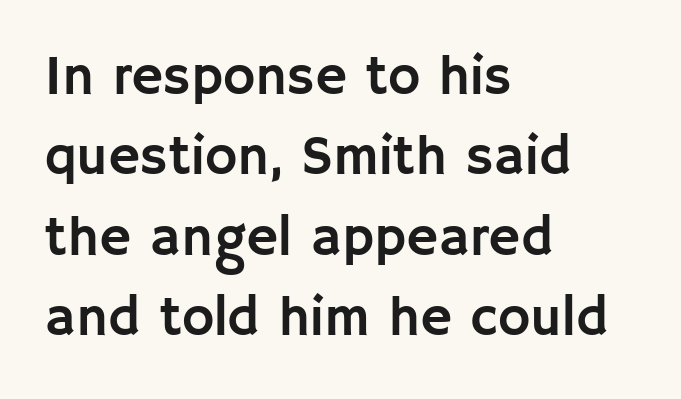
Q: Is the text italic (slanted)? A: No, it is upright.
Q: Is the typeface a serif or a sans-serif typeface? A: Sans-serif.
Q: Is the text underlined? A: No.
Q: How is the paragraph aligned? A: Left-aligned.
Q: Is the spacing between letters normal or unusually wide? A: Normal.
Q: Is the spacing between lines tight, normal or loose? A: Normal.
Q: Width (condensed, normal, or wide)? A: Normal.
Q: Stroke contrast? A: Low.
Q: x-height? A: Large.
Q: Monospaced? A: No.
